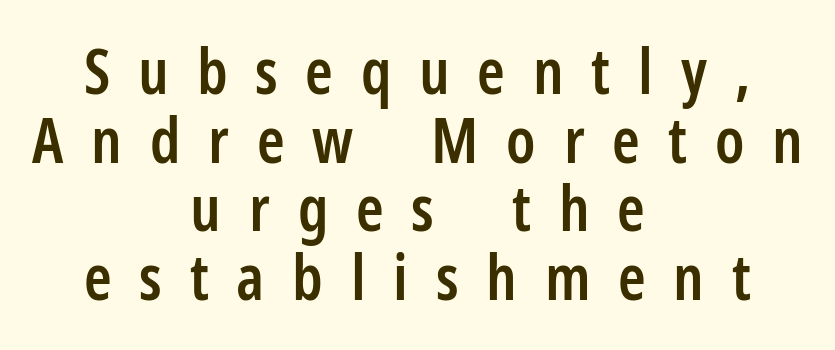
{"serif": "no", "italic": "no", "bold": "semi", "weight": "semibold", "width": "condensed", "stroke_contrast": "low", "x_height": "medium", "monospaced": "no", "underline": "no", "align": "center", "line_spacing": "tight", "line_spacing_ratio": 1.09, "letter_spacing": "wide", "letter_spacing_em": 0.44, "glyph_px": 63}
